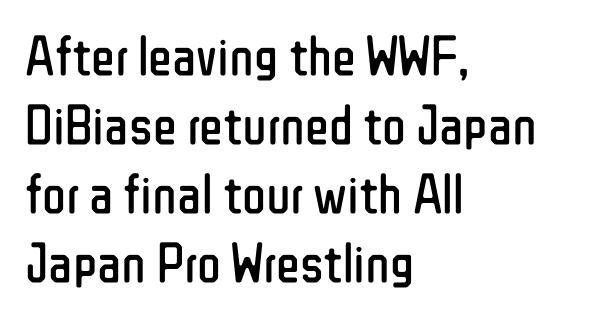
{"serif": "no", "italic": "no", "bold": "no", "weight": "regular", "width": "condensed", "stroke_contrast": "low", "x_height": "medium", "monospaced": "no", "underline": "no", "align": "left", "line_spacing_ratio": 1.23, "letter_spacing": "normal", "letter_spacing_em": 0.0, "glyph_px": 56}
